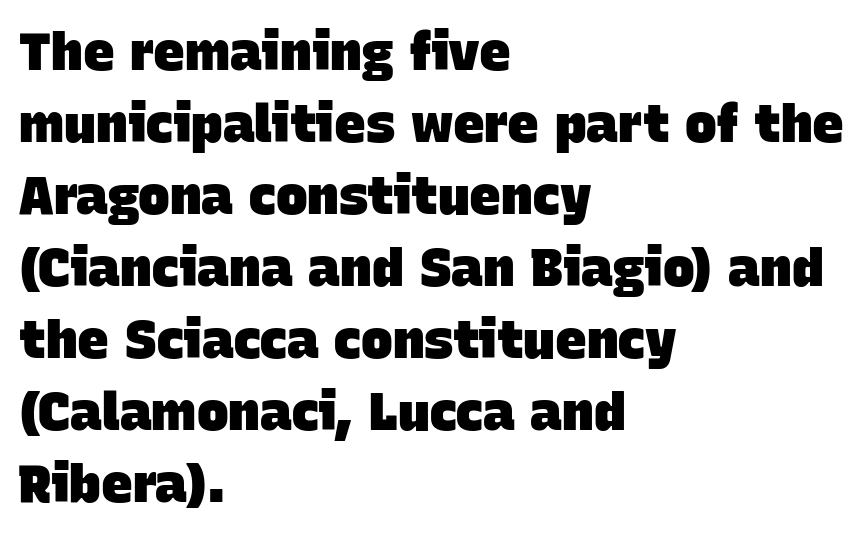
The image shows 53 px heavy sans-serif type; set left-aligned, normal line spacing (1.36x), normal letter spacing, not underlined; low stroke contrast and a large x-height.
